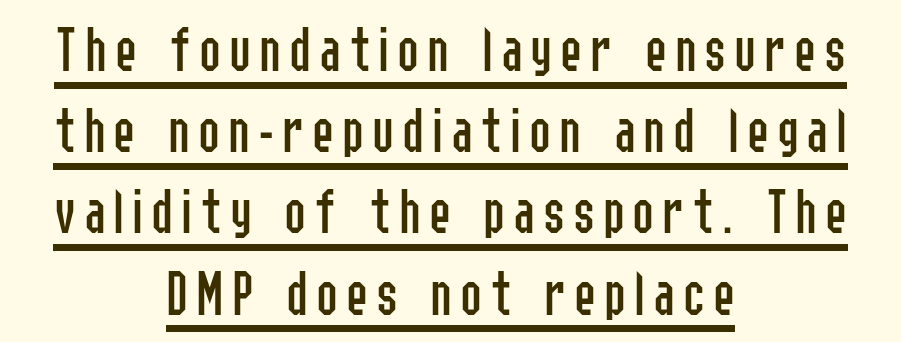
Q: Is the text bold? A: No.
Q: Is the text italic (slanted)? A: No, it is upright.
Q: Is the typeface a serif or a sans-serif typeface? A: Sans-serif.
Q: Is the text underlined? A: Yes.
Q: How is the paragraph aligned? A: Centered.
Q: Width (condensed, normal, or wide)? A: Condensed.
Q: Stroke contrast? A: Low.
Q: x-height? A: Medium.
Q: Monospaced? A: No.
